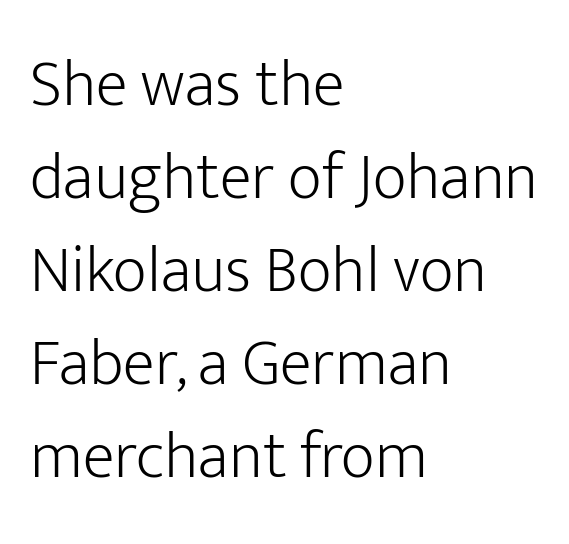
Q: Is the text bold? A: No.
Q: Is the text italic (slanted)? A: No, it is upright.
Q: Is the typeface a serif or a sans-serif typeface? A: Sans-serif.
Q: Is the text underlined? A: No.
Q: How is the paragraph aligned? A: Left-aligned.
Q: Is the spacing between letters normal or unusually wide? A: Normal.
Q: Is the spacing between lines tight, normal or loose? A: Normal.
Q: Width (condensed, normal, or wide)? A: Normal.
Q: Stroke contrast? A: Low.
Q: x-height? A: Medium.
Q: Monospaced? A: No.
